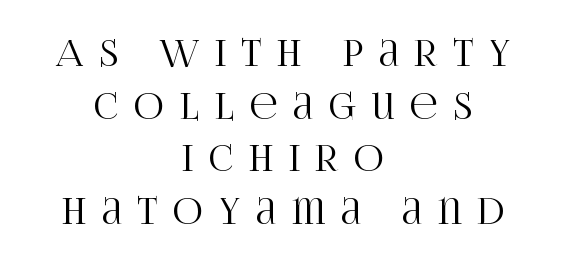
Q: Is the text italic (slanted)? A: No, it is upright.
Q: Is the typeface a serif or a sans-serif typeface? A: Serif.
Q: Is the text underlined? A: No.
Q: How is the paragraph aligned? A: Centered.
Q: Is the spacing between letters normal or unusually wide? A: Unusually wide.
Q: Is the spacing between lines tight, normal or loose? A: Normal.
Q: Width (condensed, normal, or wide)? A: Condensed.
Q: Stroke contrast? A: High.
Q: x-height? A: Large.
Q: Monospaced? A: No.
